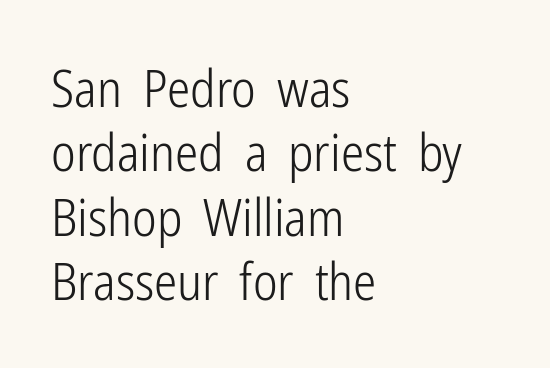
Q: Is the text bold? A: No.
Q: Is the text italic (slanted)? A: No, it is upright.
Q: Is the typeface a serif or a sans-serif typeface? A: Sans-serif.
Q: Is the text underlined? A: No.
Q: How is the paragraph aligned? A: Left-aligned.
Q: Is the spacing between letters normal or unusually wide? A: Normal.
Q: Width (condensed, normal, or wide)? A: Condensed.
Q: Stroke contrast? A: Low.
Q: x-height? A: Medium.
Q: Monospaced? A: No.
